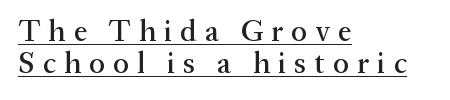
The image shows 30 px serif type, upright; set left-aligned, tight line spacing (1.07x), unusually wide letter spacing (+0.27 em), underlined; medium stroke contrast and a medium x-height.
